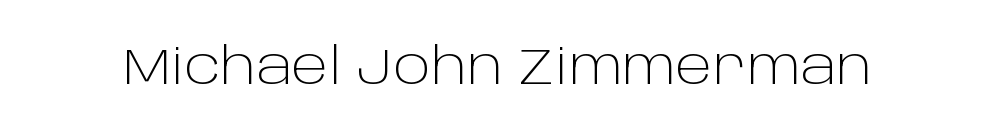
{"serif": "no", "italic": "no", "bold": "no", "weight": "light", "width": "normal", "stroke_contrast": "low", "x_height": "large", "monospaced": "no", "underline": "no", "letter_spacing": "normal", "letter_spacing_em": 0.0, "glyph_px": 50}
